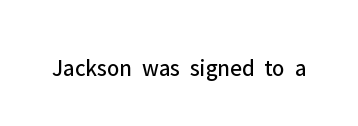
The image shows 24 px text type, upright; set normal letter spacing, not underlined.
